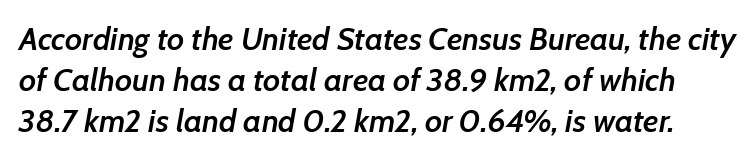
The image shows 32 px semibold type, italic (leaning right); set normal line spacing (1.28x), normal letter spacing, not underlined; low stroke contrast and a medium x-height.
